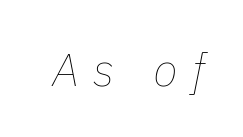
The image shows 46 px thin type, italic (leaning right); set unusually wide letter spacing (+0.31 em), not underlined; low stroke contrast and a medium x-height.
